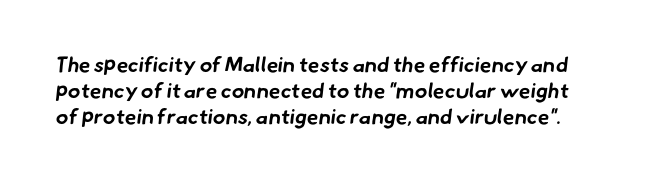
This rendering leaves character spacing at its baseline value. Descenders are the only things crossing below the line. A full-strength bold gives these letters their thick strokes.
